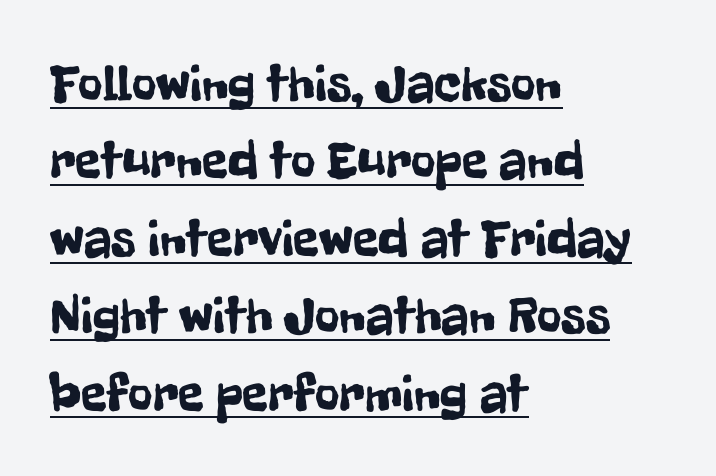
The image shows 53 px condensed sans-serif type, upright; set left-aligned, normal line spacing (1.46x), normal letter spacing, underlined; low stroke contrast and a medium x-height.
